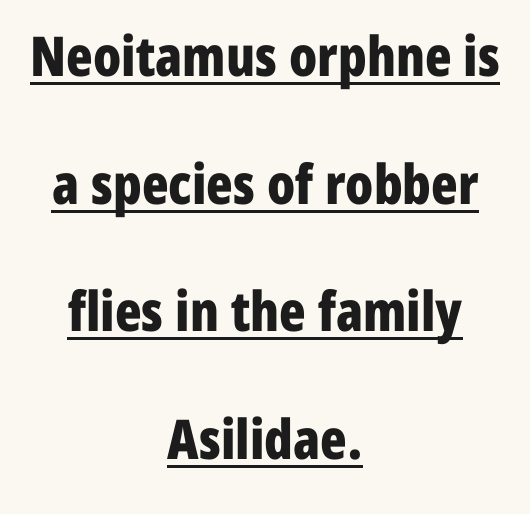
{"serif": "no", "italic": "no", "bold": "yes", "weight": "bold", "width": "condensed", "stroke_contrast": "low", "x_height": "medium", "monospaced": "no", "underline": "yes", "align": "center", "line_spacing": "loose", "line_spacing_ratio": 2.32, "letter_spacing": "normal", "letter_spacing_em": 0.0, "glyph_px": 55}
